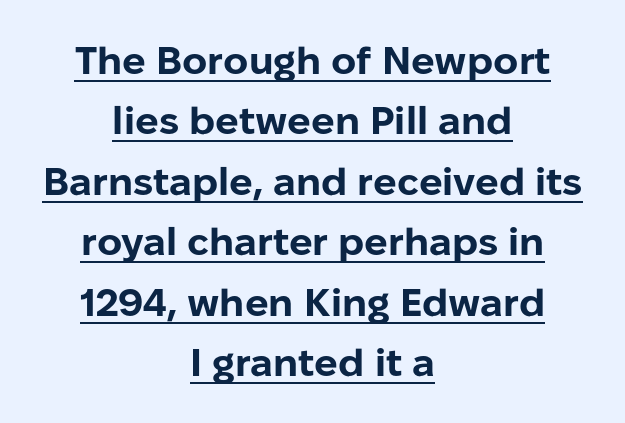
The image shows 39 px bold sans-serif type, upright; set centered, normal line spacing (1.55x), normal letter spacing, underlined; low stroke contrast and a medium x-height.
